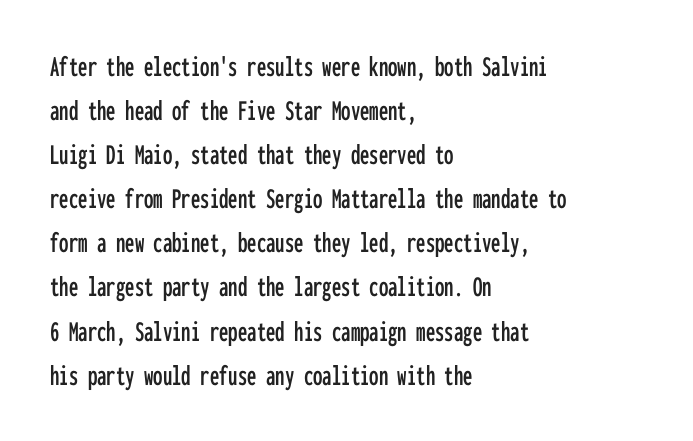
Here the designer chose a console-style face with uniform glyph widths. Ascenders rise straight up at ninety degrees. Bare-footed words on every line. A classic flush-left, rag-right setting is used for this passage. You could call the tracking neutral — neither tight nor loose.
